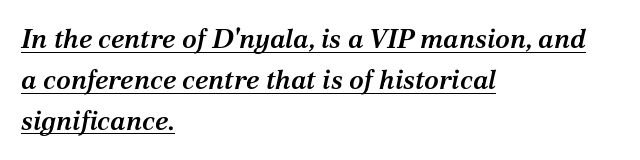
Q: Is the text bold? A: Semi-bold.
Q: Is the text italic (slanted)? A: Yes, it leans right by about 12 degrees.
Q: Is the text underlined? A: Yes.
Q: How is the paragraph aligned? A: Left-aligned.
Q: Is the spacing between letters normal or unusually wide? A: Normal.
Q: Is the spacing between lines tight, normal or loose? A: Normal.
